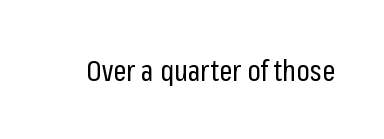
Does the type have serifs? No, each stem ends abruptly. The letters advance in unequal steps, a hallmark of proportional type. On a weight scale, this lands at 450 or below. Inter-character spacing is left at the font's built-in metrics. The space beneath each line is pristine and unruled. Posture: vertical.
